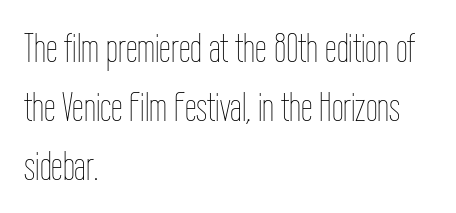
Weight: in the light-to-regular range. Note the varied advance widths — an 'i' is clearly narrower than an 'm'. Evenly set lines give the paragraph a standard silhouette. The gap between lines stays unmarked. This rendering leaves character spacing at its baseline value. Leftover space on each line is placed entirely after the last word.
